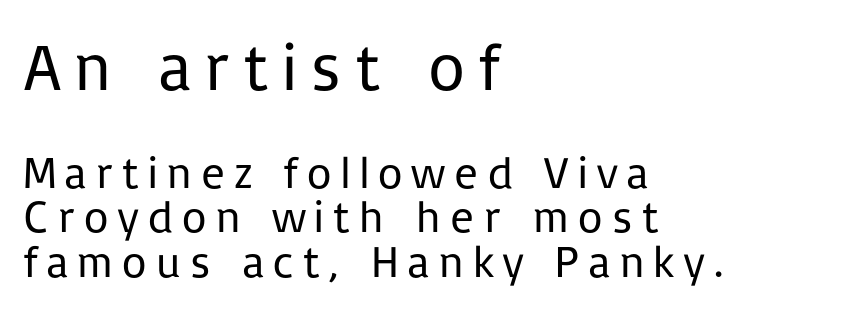
{"serif": "no", "italic": "no", "bold": "no", "weight": "regular", "width": "normal", "stroke_contrast": "low", "x_height": "medium", "monospaced": "no", "underline": "no", "align": "left", "line_spacing": "tight", "line_spacing_ratio": 0.99, "larger_block": "first", "size_ratio": 1.49, "glyph_px": 67}
